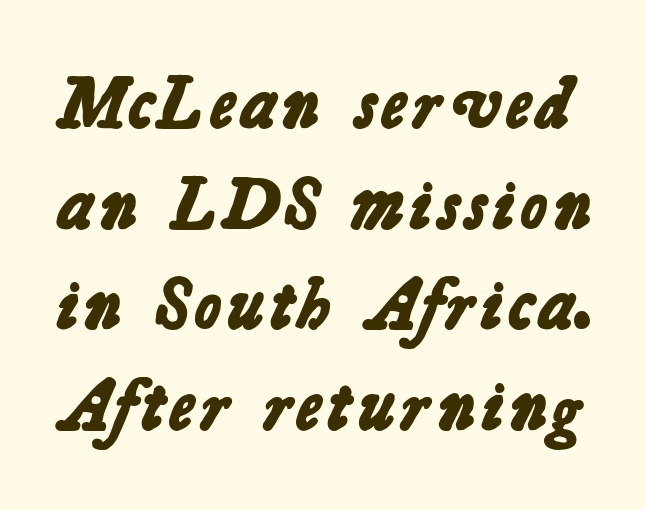
Q: Is the text bold? A: Yes.
Q: Is the typeface a serif or a sans-serif typeface? A: Sans-serif.
Q: Is the text underlined? A: No.
Q: Is the spacing between letters normal or unusually wide? A: Normal.
Q: Is the spacing between lines tight, normal or loose? A: Normal.
Q: Width (condensed, normal, or wide)? A: Normal.
Q: Stroke contrast? A: Low.
Q: x-height? A: Medium.
Q: Monospaced? A: No.
